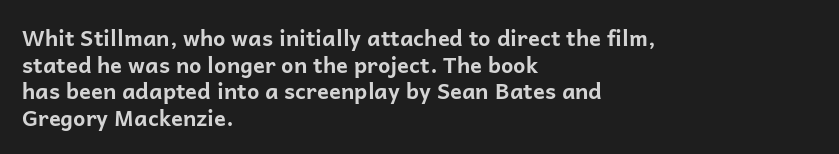
Which margin do the lines hug? The left one — the right edge is uneven. Weight check: bold — yes, fully. Tracking here is standard; glyphs follow each other at the usual distance. Unlike italic type, these characters show no tilt at all. Just letters on the line, the space beneath them empty.
